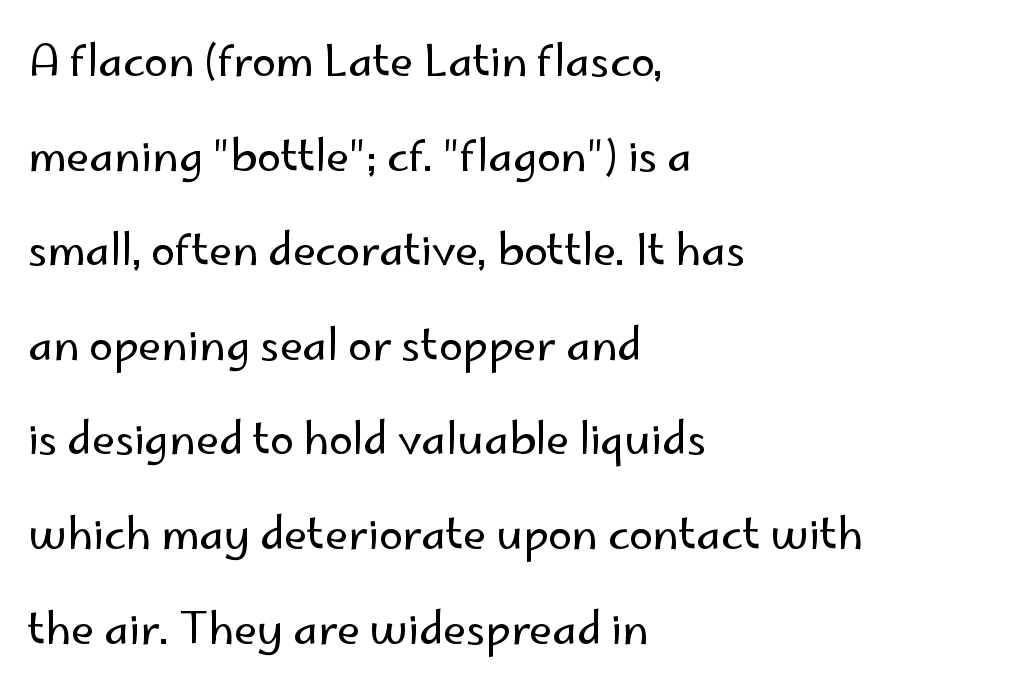
There is no visible air inserted between adjacent glyphs. Vertical strokes here are truly vertical. How would I describe the line gaps? Wide and relaxed. Teacher's note: observe the even left margin — that is flush-left alignment. Each letter keeps its own natural width here, so spacing adapts to shape. Grotesque or geometric, the face here clearly has no serifs.
